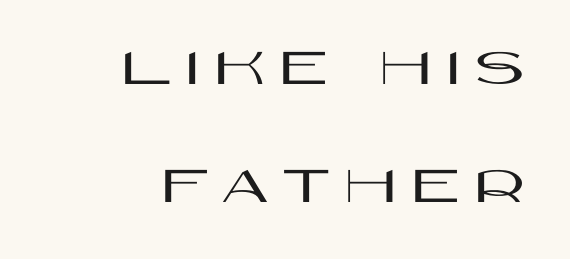
Q: Is the text italic (slanted)? A: No, it is upright.
Q: Is the typeface a serif or a sans-serif typeface? A: Sans-serif.
Q: Is the text underlined? A: No.
Q: How is the paragraph aligned? A: Right-aligned.
Q: Is the spacing between letters normal or unusually wide? A: Unusually wide.
Q: Is the spacing between lines tight, normal or loose? A: Loose.
Q: Width (condensed, normal, or wide)? A: Wide.
Q: Stroke contrast? A: High.
Q: x-height? A: Large.
Q: Monospaced? A: No.
